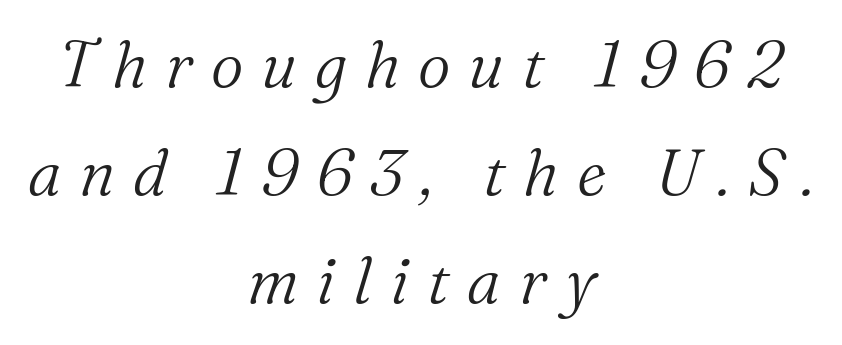
Display-style spreading of the glyphs; the letterfit is very open. A typesetter would label this face a serif. There's an unmistakable incline to the writing here. No chunkiness to these letters — they're not bold. This rendering features lettering with no underline.
